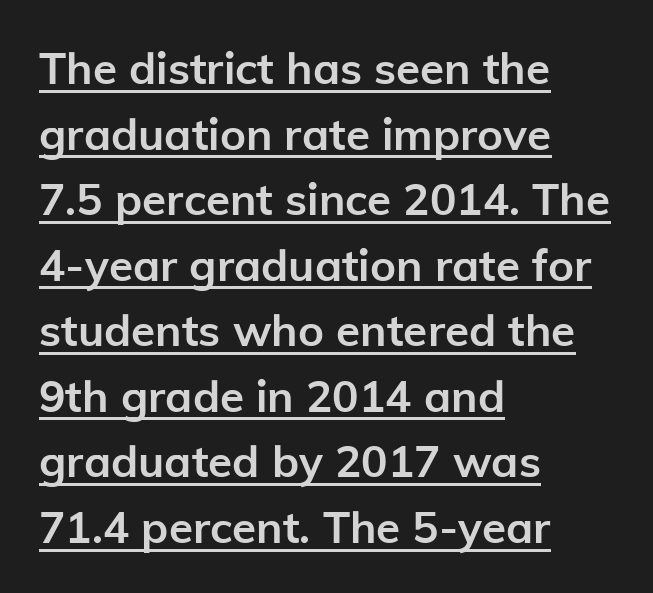
Chunky letters — that's bold for sure. Students, note that the glyphs here touch the page at normal intervals. You can tell from the bare stems that sans-serif type was used. Line beginnings align vertically; line endings do not. Think of a printed novel: that variable character pitch is what you see here.
